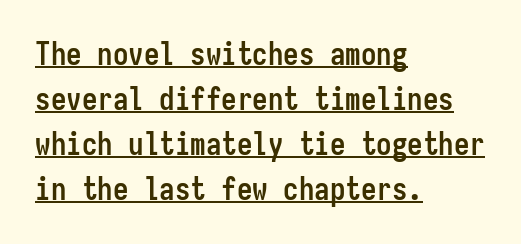
Q: Is the text bold? A: Yes.
Q: Is the text italic (slanted)? A: No, it is upright.
Q: Is the typeface a serif or a sans-serif typeface? A: Sans-serif.
Q: Is the text underlined? A: Yes.
Q: How is the paragraph aligned? A: Left-aligned.
Q: Is the spacing between letters normal or unusually wide? A: Normal.
Q: Is the spacing between lines tight, normal or loose? A: Normal.
Q: Width (condensed, normal, or wide)? A: Condensed.
Q: Stroke contrast? A: Low.
Q: x-height? A: Medium.
Q: Monospaced? A: Yes.
